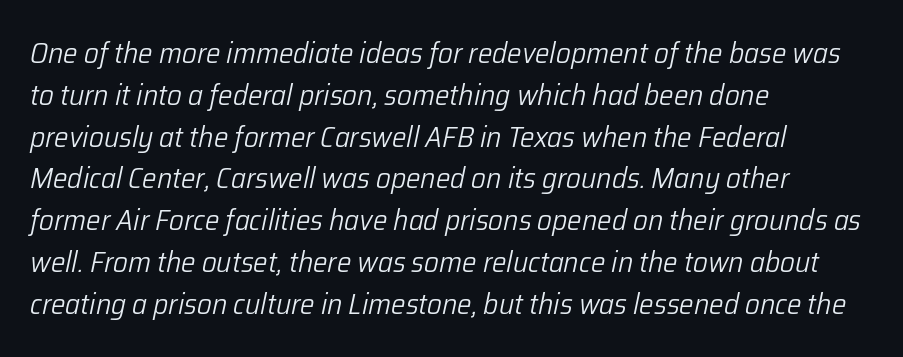
It's the slanting kind of type. The typeface has the unassuming heft of standard copy or less. Reading down the block, your eye returns to a fixed left position each line. One glance says typical: line gaps are just what's usual. The gap between lines stays unmarked.
